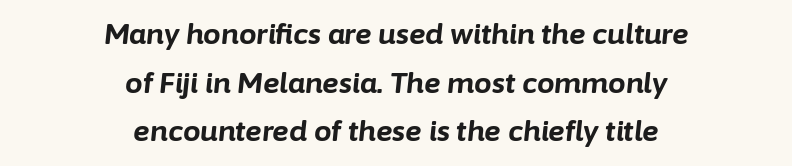
Q: Is the text bold? A: Yes.
Q: Is the text italic (slanted)? A: Yes, it leans right by about 6 degrees.
Q: Is the text underlined? A: No.
Q: How is the paragraph aligned? A: Centered.
Q: Is the spacing between letters normal or unusually wide? A: Normal.
Q: Width (condensed, normal, or wide)? A: Normal.
Q: Stroke contrast? A: Low.
Q: x-height? A: Medium.
Q: Monospaced? A: No.
